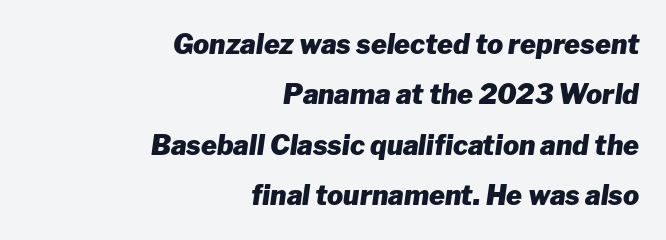
{"italic": "yes", "lean": "right", "slant_degrees": 8, "bold": "yes", "underline": "no", "align": "right", "line_spacing_ratio": 1.87, "letter_spacing": "normal", "letter_spacing_em": 0.0, "glyph_px": 27}
